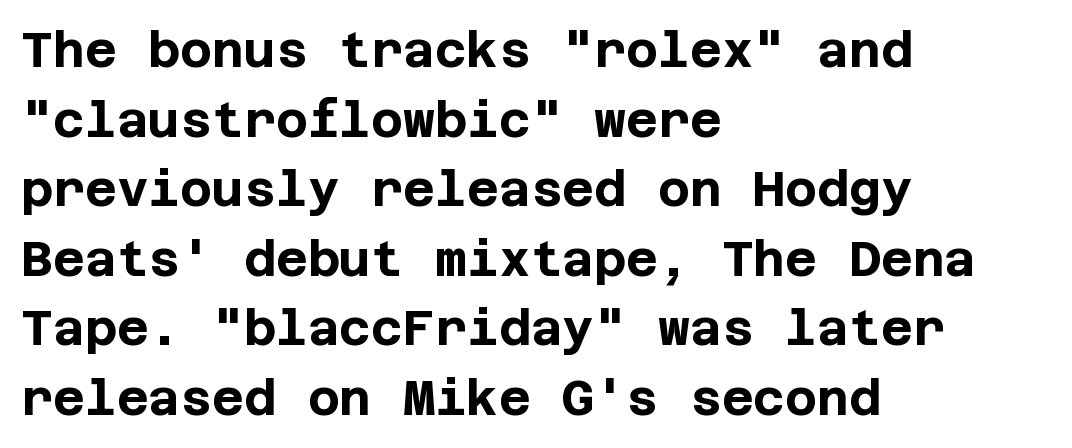
{"serif": "no", "italic": "no", "bold": "yes", "weight": "bold", "width": "normal", "stroke_contrast": "low", "x_height": "large", "underline": "no", "align": "left", "line_spacing": "normal", "line_spacing_ratio": 1.42, "letter_spacing": "normal", "letter_spacing_em": 0.0, "glyph_px": 49}
